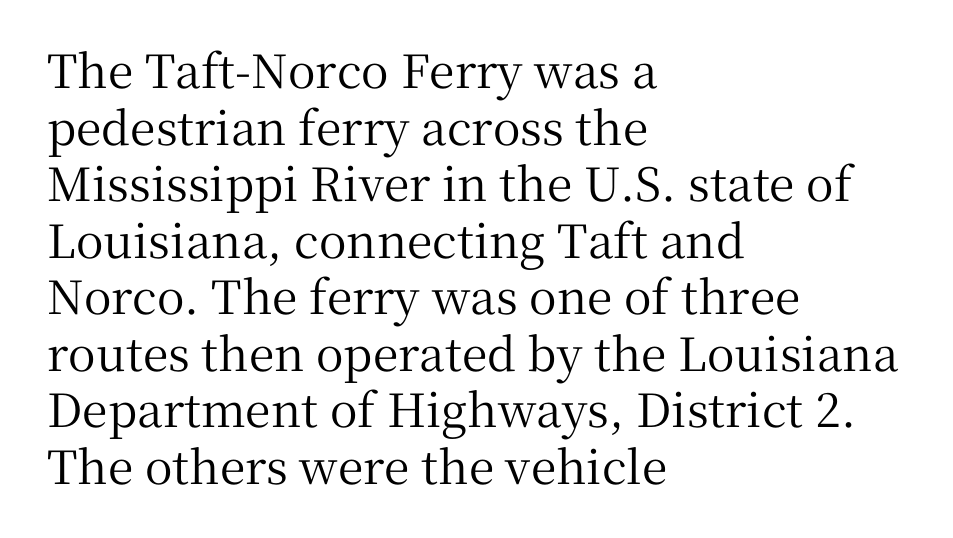
Q: Is the text italic (slanted)? A: No, it is upright.
Q: Is the typeface a serif or a sans-serif typeface? A: Serif.
Q: Is the text underlined? A: No.
Q: How is the paragraph aligned? A: Left-aligned.
Q: Is the spacing between letters normal or unusually wide? A: Normal.
Q: Width (condensed, normal, or wide)? A: Normal.
Q: Stroke contrast? A: Medium.
Q: x-height? A: Medium.
Q: Monospaced? A: No.
